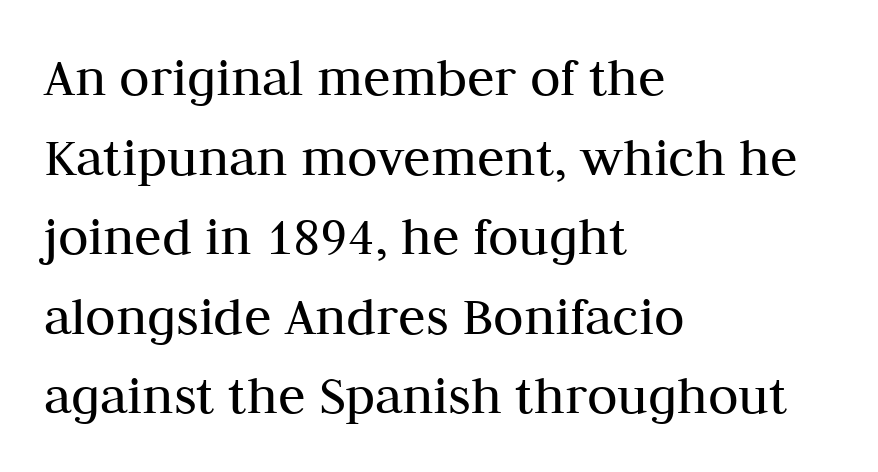
The leading is moderate, giving the passage an even texture. Posture: upright roman. One-word summary of the alignment: left. The letterforms sit shoulder to shoulder at normal distance. The letters advance in unequal steps, a hallmark of proportional type.
